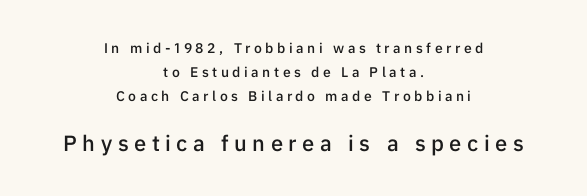
The image shows 22 px text type, upright; set centered, line spacing 1.73x, unusually wide letter spacing (+0.25 em), not underlined; the second (bottom) block is 1.57x larger.
